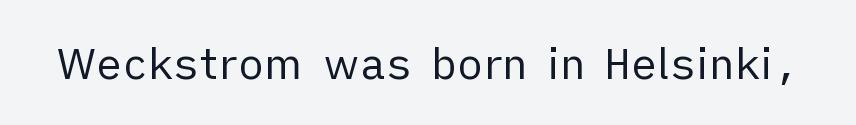
Q: Is the text bold? A: No.
Q: Is the text italic (slanted)? A: No, it is upright.
Q: Is the typeface a serif or a sans-serif typeface? A: Sans-serif.
Q: Is the text underlined? A: No.
Q: Is the spacing between letters normal or unusually wide? A: Normal.
Q: Width (condensed, normal, or wide)? A: Normal.
Q: Stroke contrast? A: Low.
Q: x-height? A: Medium.
Q: Monospaced? A: No.
